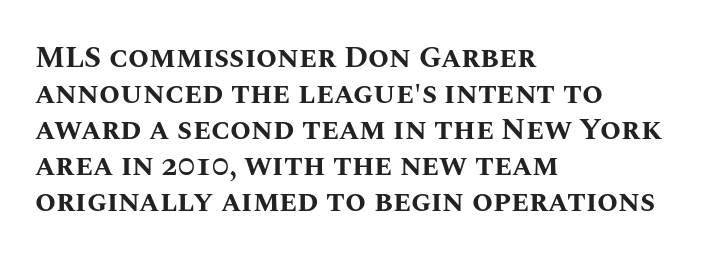
The image shows 30 px bold type, upright; set left-aligned, line spacing 1.2x, normal letter spacing, not underlined; medium stroke contrast and a large x-height.
